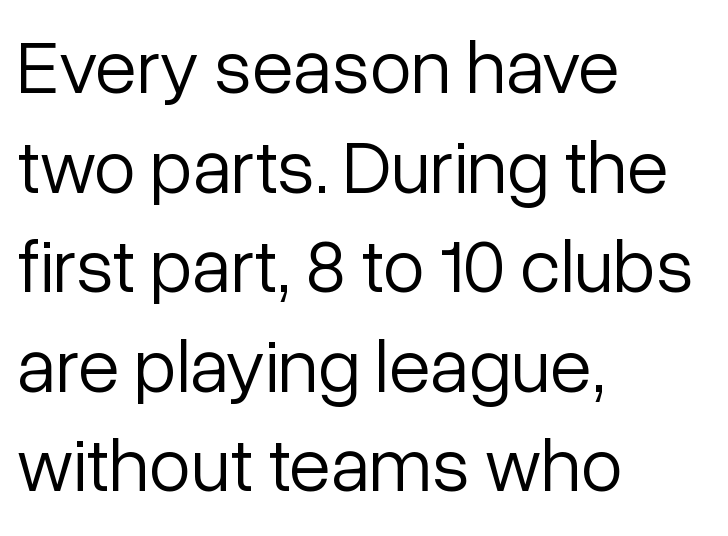
The image shows 76 px light sans-serif type, upright; set left-aligned, normal line spacing (1.31x), normal letter spacing, not underlined; low stroke contrast and a medium x-height.
